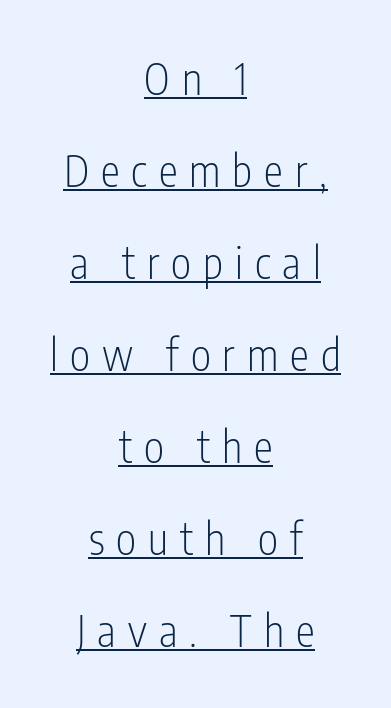
Q: Is the text bold? A: No.
Q: Is the text italic (slanted)? A: No, it is upright.
Q: Is the typeface a serif or a sans-serif typeface? A: Sans-serif.
Q: Is the text underlined? A: Yes.
Q: How is the paragraph aligned? A: Centered.
Q: Is the spacing between letters normal or unusually wide? A: Unusually wide.
Q: Is the spacing between lines tight, normal or loose? A: Loose.
Q: Width (condensed, normal, or wide)? A: Condensed.
Q: Stroke contrast? A: Low.
Q: x-height? A: Medium.
Q: Monospaced? A: No.
